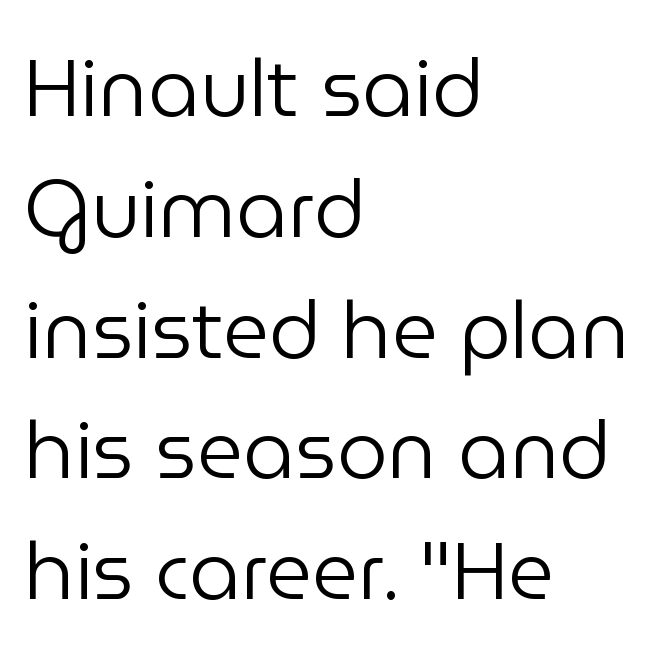
The image shows 80 px regular-weight sans-serif type, upright; set left-aligned, normal line spacing (1.51x), normal letter spacing, not underlined; low stroke contrast and a medium x-height.
